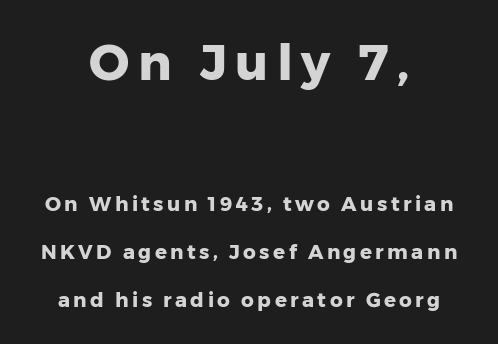
The image shows 50 px heavy sans-serif type, upright; set centered, loose line spacing (2.4x), not underlined; the first (top) block is 2.5x larger; low stroke contrast and a medium x-height.
